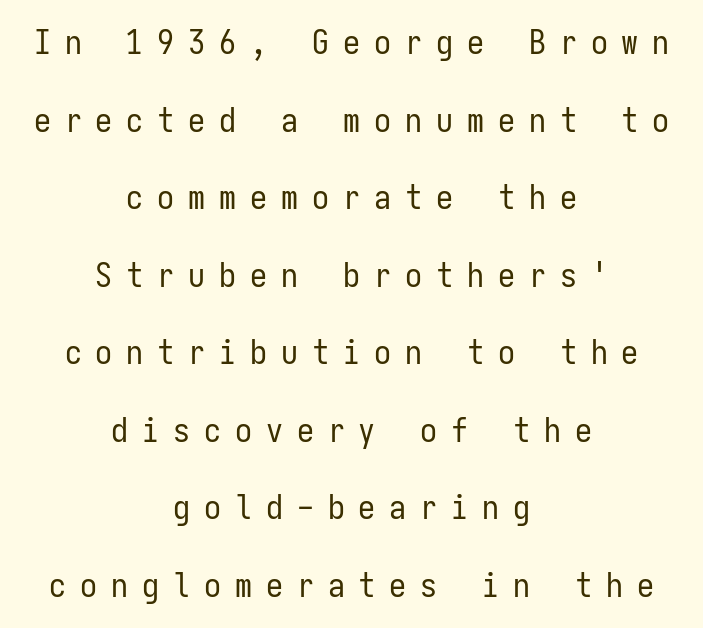
Q: Is the text bold? A: No.
Q: Is the text italic (slanted)? A: No, it is upright.
Q: Is the typeface a serif or a sans-serif typeface? A: Sans-serif.
Q: Is the text underlined? A: No.
Q: How is the paragraph aligned? A: Centered.
Q: Is the spacing between letters normal or unusually wide? A: Unusually wide.
Q: Is the spacing between lines tight, normal or loose? A: Loose.
Q: Width (condensed, normal, or wide)? A: Condensed.
Q: Stroke contrast? A: Low.
Q: x-height? A: Medium.
Q: Monospaced? A: Yes.
